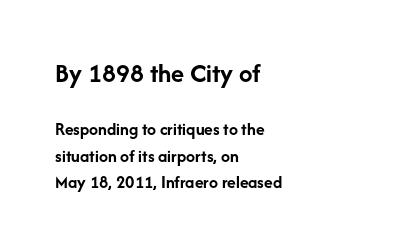
{"italic": "no", "bold": "yes", "underline": "no", "align": "left", "line_spacing": "normal", "line_spacing_ratio": 1.49, "letter_spacing": "normal", "letter_spacing_em": 0.0, "larger_block": "first", "size_ratio": 1.5, "glyph_px": 27}
